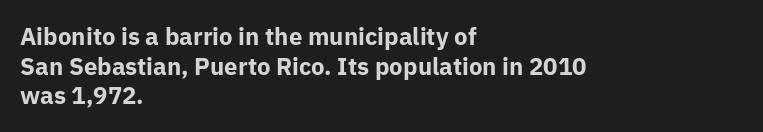
Q: Is the text bold? A: Yes.
Q: Is the text italic (slanted)? A: No, it is upright.
Q: Is the text underlined? A: No.
Q: How is the paragraph aligned? A: Left-aligned.
Q: Is the spacing between letters normal or unusually wide? A: Normal.
